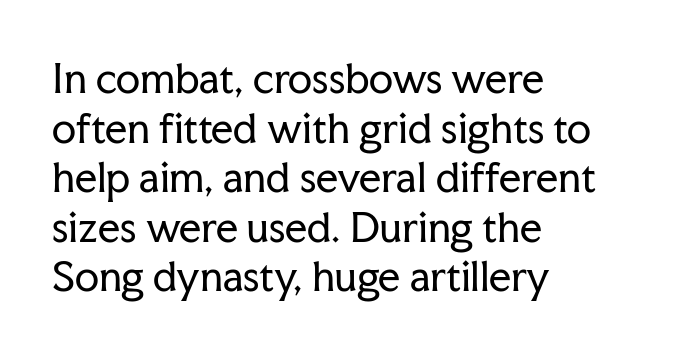
{"serif": "yes", "italic": "no", "bold": "no", "weight": "regular", "width": "normal", "stroke_contrast": "low", "x_height": "medium", "monospaced": "no", "underline": "no", "align": "left", "line_spacing": "normal", "line_spacing_ratio": 1.27, "letter_spacing": "normal", "letter_spacing_em": 0.0, "glyph_px": 39}
